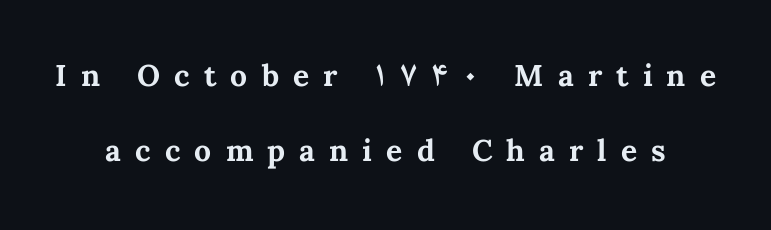
{"italic": "no", "bold": "yes", "weight": "bold", "width": "normal", "stroke_contrast": "medium", "x_height": "medium", "monospaced": "no", "underline": "no", "line_spacing": "loose", "line_spacing_ratio": 2.49, "letter_spacing": "wide", "letter_spacing_em": 0.47, "glyph_px": 30}
